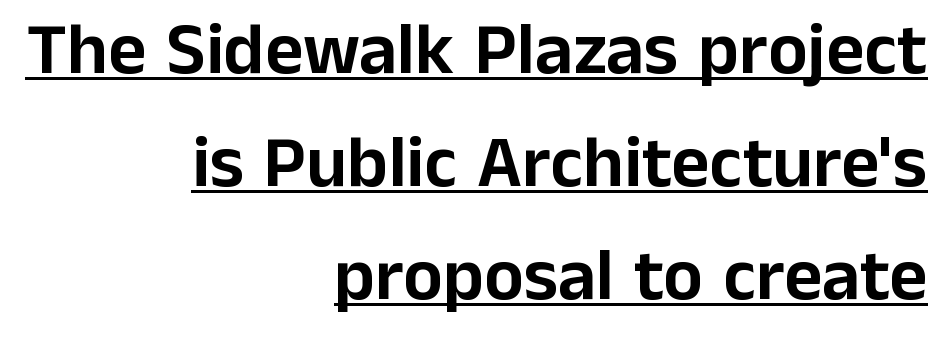
{"serif": "no", "italic": "no", "width": "normal", "stroke_contrast": "low", "x_height": "medium", "monospaced": "no", "underline": "yes", "align": "right", "line_spacing": "normal", "line_spacing_ratio": 1.53, "letter_spacing": "normal", "letter_spacing_em": 0.0, "glyph_px": 74}
